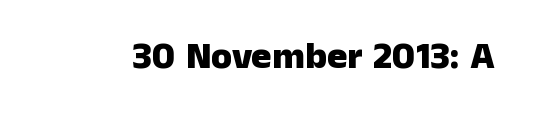
Here the designer chose a conventional face with non-uniform glyph widths. No word sits above an underline. This is roman type, the default non-slanted kind. Look at the tracking — it's just the regular setting, nothing added. Are there feet on the stems? There aren't — it's a sans. Compared with an ordinary text face, these strokes are far heavier — a full bold.
